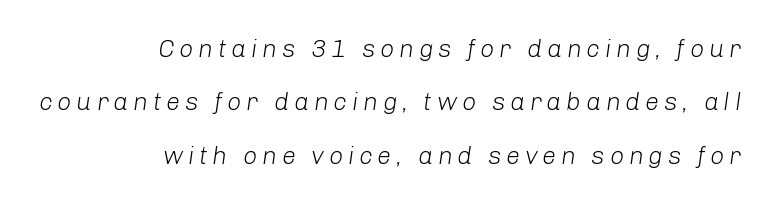
The typesetting does not lean heavy: it is not bold. In CSS terms this would be text-align: right. The axis of the letterforms is tilted away from vertical. The block of text is sparse from top to bottom, with ample space between rows. Descender tails drop into unmarked territory.
